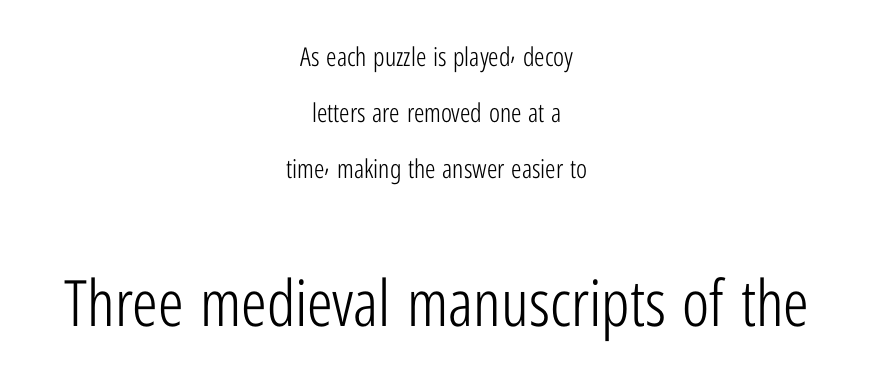
Q: Is the text bold? A: No.
Q: Is the text italic (slanted)? A: No, it is upright.
Q: Is the typeface a serif or a sans-serif typeface? A: Sans-serif.
Q: Is the text underlined? A: No.
Q: How is the paragraph aligned? A: Centered.
Q: Is the spacing between letters normal or unusually wide? A: Normal.
Q: Is the spacing between lines tight, normal or loose? A: Loose.
Q: Which block of text is set in a larger size, the first (top) or the second (bottom)? A: The second (bottom) one.
Q: Width (condensed, normal, or wide)? A: Condensed.
Q: Stroke contrast? A: Low.
Q: x-height? A: Medium.
Q: Monospaced? A: No.
